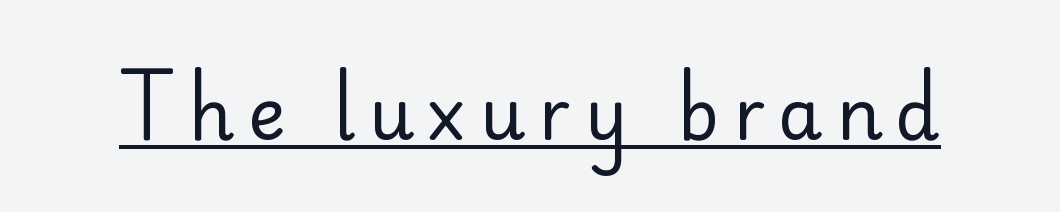
The image shows 71 px regular-weight sans-serif type, upright; set underlined; low stroke contrast and a small x-height.
